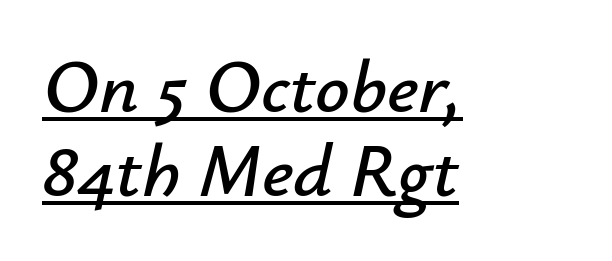
Standard letterfit; no display-style spreading of the glyphs. This sample is left-justified, so line endings fall wherever the words run out. Observe the lean: these are italic letterforms. The letters advance in unequal steps, a hallmark of proportional type.
